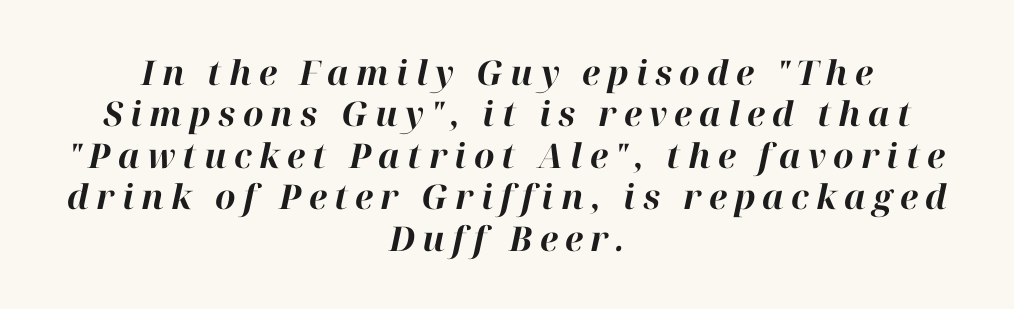
Slant detected: the letters are inclined. Only glyphs here, with clear space below each row. The typesetter chose a symmetrical, centered arrangement here. The letters are spread apart with noticeably loose tracking. What weight is shown? A full bold with thick strokes. A typesetter would call this proportional, since set widths differ per character.
